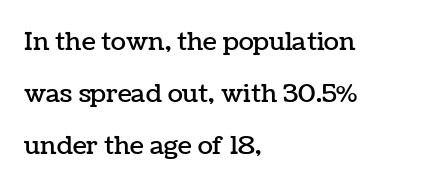
The image shows 25 px text type, upright; set left-aligned, loose line spacing (2.08x), normal letter spacing, not underlined.
